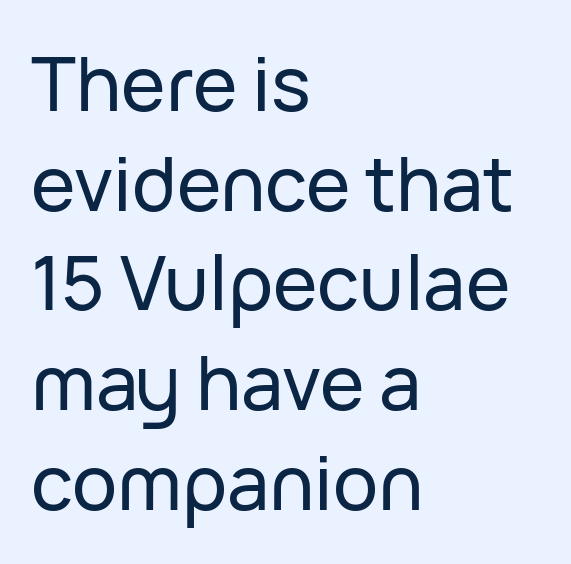
{"serif": "no", "italic": "no", "width": "normal", "stroke_contrast": "low", "x_height": "medium", "monospaced": "no", "underline": "no", "align": "left", "line_spacing": "normal", "line_spacing_ratio": 1.33, "letter_spacing": "normal", "letter_spacing_em": 0.0, "glyph_px": 75}
